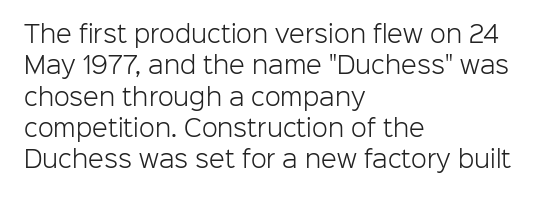
Q: Is the text bold? A: No.
Q: Is the text italic (slanted)? A: No, it is upright.
Q: Is the text underlined? A: No.
Q: How is the paragraph aligned? A: Left-aligned.
Q: Is the spacing between letters normal or unusually wide? A: Normal.
Q: Is the spacing between lines tight, normal or loose? A: Normal.
